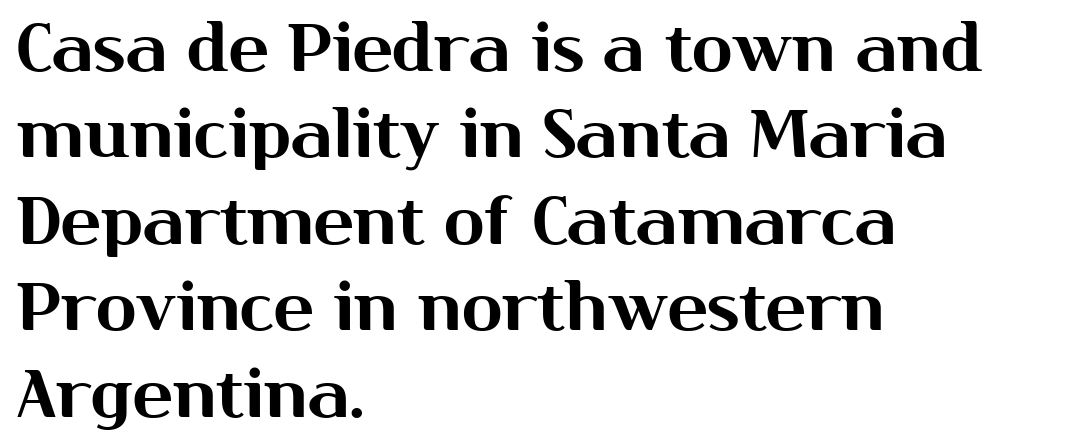
{"serif": "no", "italic": "no", "width": "normal", "stroke_contrast": "medium", "x_height": "medium", "monospaced": "no", "underline": "no", "align": "left", "line_spacing": "normal", "line_spacing_ratio": 1.29, "letter_spacing": "normal", "letter_spacing_em": 0.0, "glyph_px": 67}
